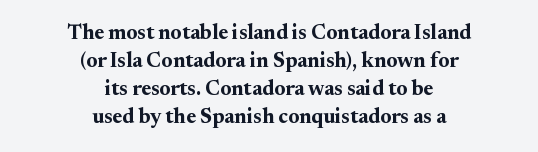
The letters stand straight up with perfectly vertical stems. The face used here has the dense, thick strokes of a bold. Standard letterfit; no display-style spreading of the glyphs. These lines are centered, leaving both edges ragged. The rendering uses a moderate line-height, typical for paragraphs.
